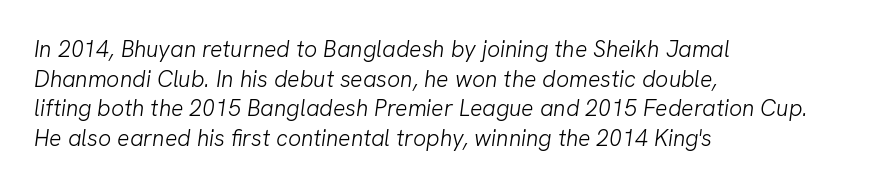
Q: Is the text bold? A: No.
Q: Is the text underlined? A: No.
Q: How is the paragraph aligned? A: Left-aligned.
Q: Is the spacing between letters normal or unusually wide? A: Normal.
Q: Is the spacing between lines tight, normal or loose? A: Normal.
